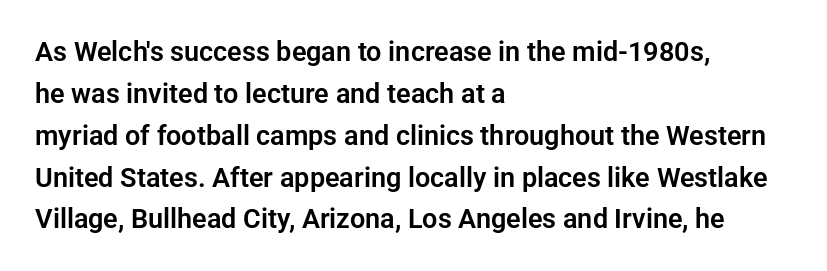
The image shows 27 px text type, upright; set left-aligned, normal line spacing (1.55x), normal letter spacing, not underlined.
